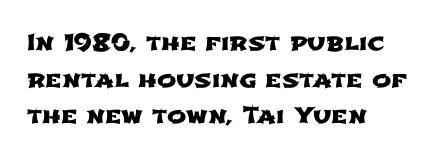
Q: Is the text underlined? A: No.
Q: How is the paragraph aligned? A: Left-aligned.
Q: Is the spacing between letters normal or unusually wide? A: Normal.
Q: Is the spacing between lines tight, normal or loose? A: Normal.
